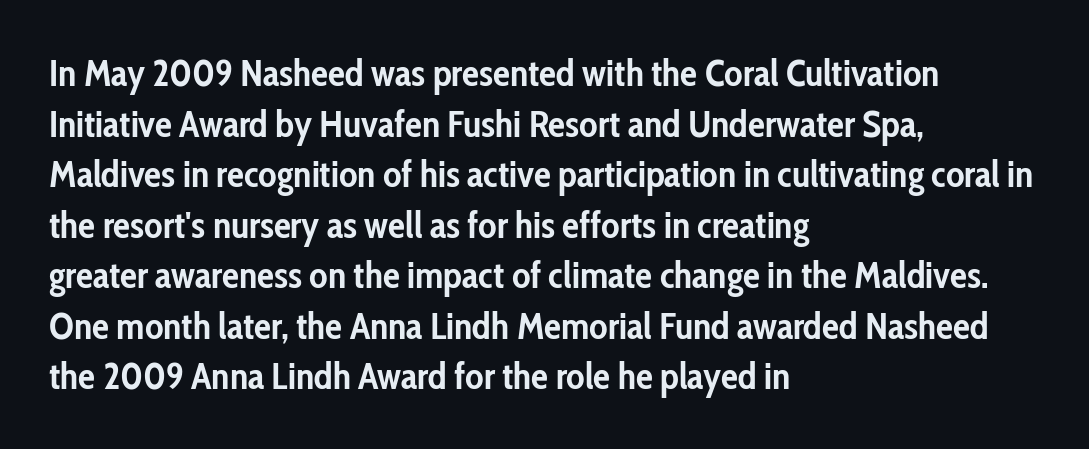
Upright lettering throughout. Serif or sans? Sans — the stroke terminals are bare. These lines are rendered in a variable-pitch font. Does the copy run flush right? No — it runs flush left. Lines of text with bare space underneath. Nothing unusual about the tracking: characters are spaced as the font intends.
